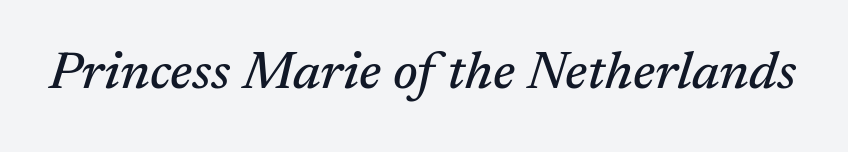
{"serif": "yes", "italic": "yes", "lean": "right", "slant_degrees": 17, "width": "normal", "stroke_contrast": "medium", "x_height": "medium", "monospaced": "no", "underline": "no", "letter_spacing": "normal", "letter_spacing_em": 0.0, "glyph_px": 53}
